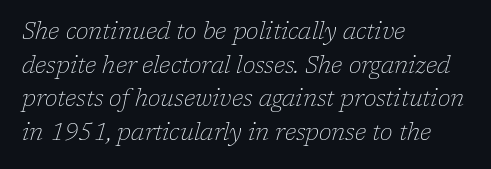
{"italic": "yes", "lean": "right", "slant_degrees": 17, "bold": "no", "underline": "no", "align": "left", "line_spacing": "normal", "line_spacing_ratio": 1.46, "letter_spacing": "normal", "letter_spacing_em": 0.0, "glyph_px": 23}
